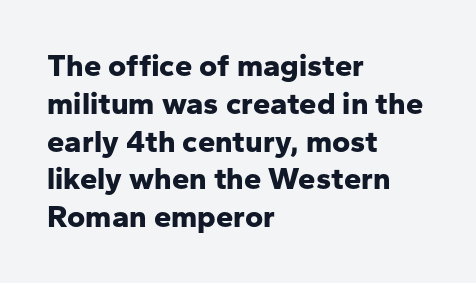
The passage shown has conventional tracking throughout. Note: no serifs on the glyphs. Every row of glyphs begins at an identical x-position on the left. Each row of text sits above clean, open space.
